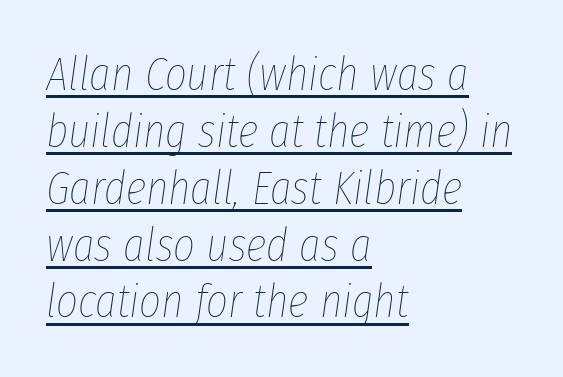
Line beginnings align vertically; line endings do not. Ink coverage per letter is moderate at most. Is this a fixed-width face? No — the glyphs have proportional, varying widths. Here the glyphs are tracked normally, forming tight word shapes. These lines were composed using italics.
